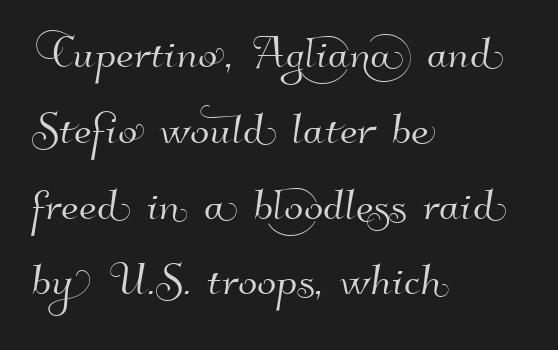
{"serif": "no", "width": "normal", "stroke_contrast": "high", "x_height": "small", "monospaced": "no", "underline": "no", "align": "left", "line_spacing": "normal", "line_spacing_ratio": 1.33, "letter_spacing": "normal", "letter_spacing_em": 0.0, "glyph_px": 57}
